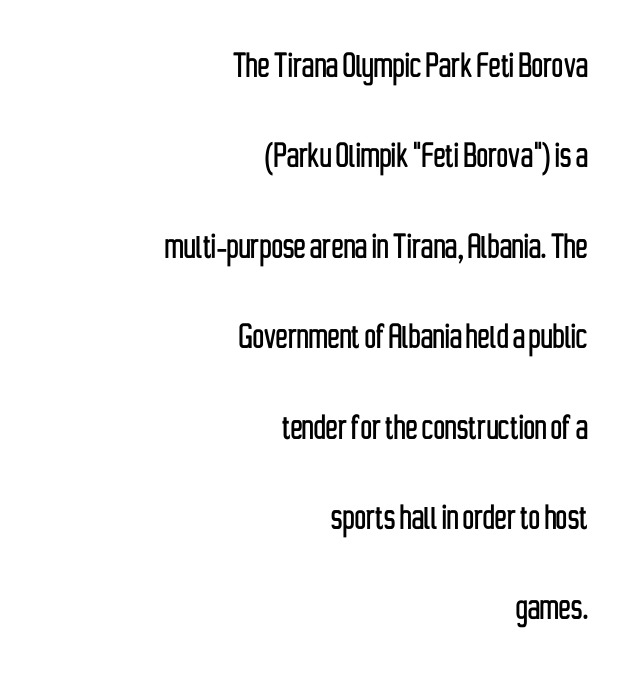
The image shows 40 px condensed sans-serif type, upright; set right-aligned, loose line spacing (2.26x), normal letter spacing, not underlined; low stroke contrast and a medium x-height.
